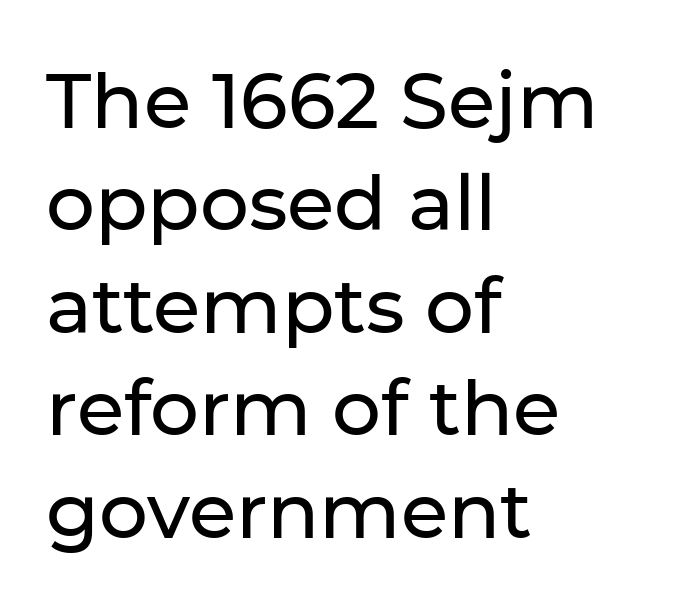
Q: Is the text italic (slanted)? A: No, it is upright.
Q: Is the typeface a serif or a sans-serif typeface? A: Sans-serif.
Q: Is the text underlined? A: No.
Q: How is the paragraph aligned? A: Left-aligned.
Q: Is the spacing between letters normal or unusually wide? A: Normal.
Q: Is the spacing between lines tight, normal or loose? A: Normal.
Q: Width (condensed, normal, or wide)? A: Normal.
Q: Stroke contrast? A: Low.
Q: x-height? A: Medium.
Q: Monospaced? A: No.
